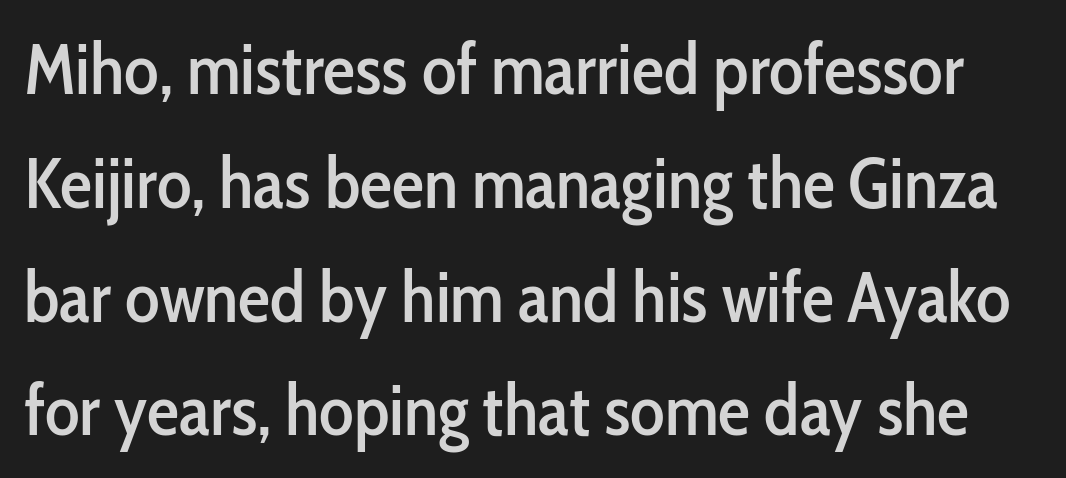
Leading matches the norm, producing a regular column. Quick note: underline off. The typography opts for an upright posture over an oblique one. The typeface chosen for these lines omits serifs. The letters sit at their default tracking, neither squeezed nor spread.
